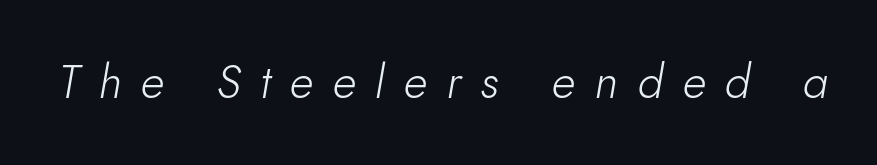
{"italic": "yes", "lean": "right", "slant_degrees": 10, "bold": "no", "weight": "light", "width": "normal", "stroke_contrast": "low", "x_height": "small", "monospaced": "no", "underline": "no", "letter_spacing": "wide", "letter_spacing_em": 0.42, "glyph_px": 46}
